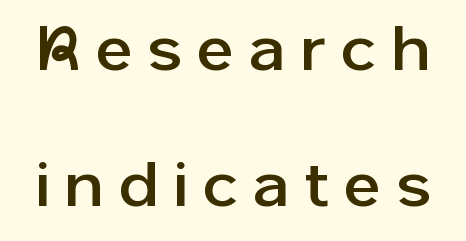
Is there much room between lines? Yes — plenty of vertical air separates them. The typeface chosen for these lines omits serifs. Tracking value appears strongly positive — letters spread wide. Every stem runs plumb, perpendicular to the baseline.
